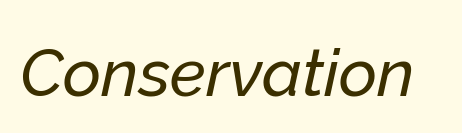
{"italic": "yes", "lean": "right", "slant_degrees": 12, "width": "normal", "stroke_contrast": "low", "x_height": "medium", "monospaced": "no", "underline": "no", "letter_spacing": "normal", "letter_spacing_em": 0.0, "glyph_px": 66}
